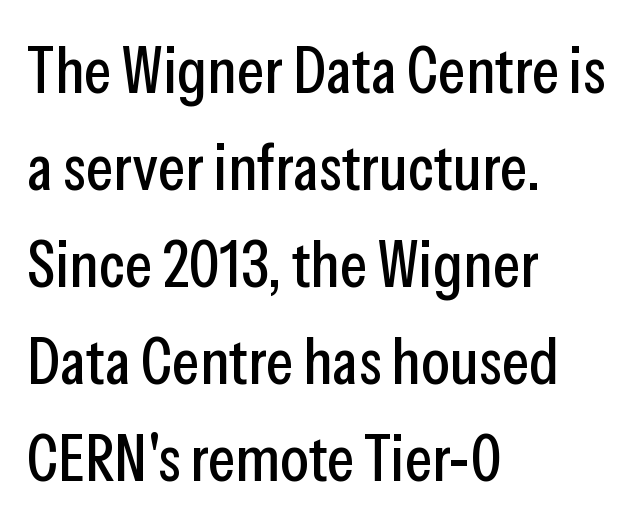
Q: Is the text italic (slanted)? A: No, it is upright.
Q: Is the typeface a serif or a sans-serif typeface? A: Sans-serif.
Q: Is the text underlined? A: No.
Q: How is the paragraph aligned? A: Left-aligned.
Q: Is the spacing between letters normal or unusually wide? A: Normal.
Q: Is the spacing between lines tight, normal or loose? A: Normal.
Q: Width (condensed, normal, or wide)? A: Condensed.
Q: Stroke contrast? A: Low.
Q: x-height? A: Medium.
Q: Monospaced? A: No.
